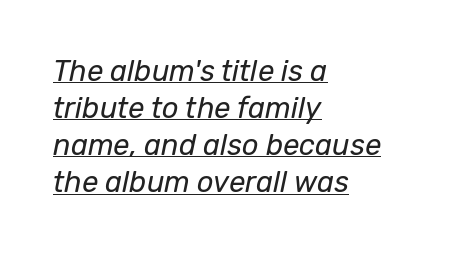
{"italic": "yes", "lean": "right", "slant_degrees": 12, "bold": "no", "weight": "regular", "width": "normal", "stroke_contrast": "low", "x_height": "medium", "monospaced": "no", "underline": "yes", "align": "left", "line_spacing": "normal", "line_spacing_ratio": 1.28, "letter_spacing": "normal", "letter_spacing_em": 0.0, "glyph_px": 29}
